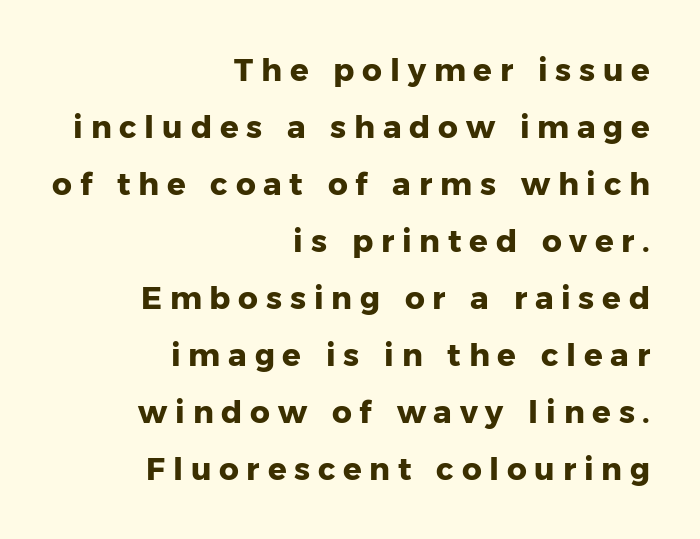
Q: Is the text bold? A: Yes.
Q: Is the text italic (slanted)? A: No, it is upright.
Q: Is the typeface a serif or a sans-serif typeface? A: Sans-serif.
Q: Is the text underlined? A: No.
Q: How is the paragraph aligned? A: Right-aligned.
Q: Is the spacing between letters normal or unusually wide? A: Unusually wide.
Q: Width (condensed, normal, or wide)? A: Normal.
Q: Stroke contrast? A: Low.
Q: x-height? A: Medium.
Q: Monospaced? A: No.
